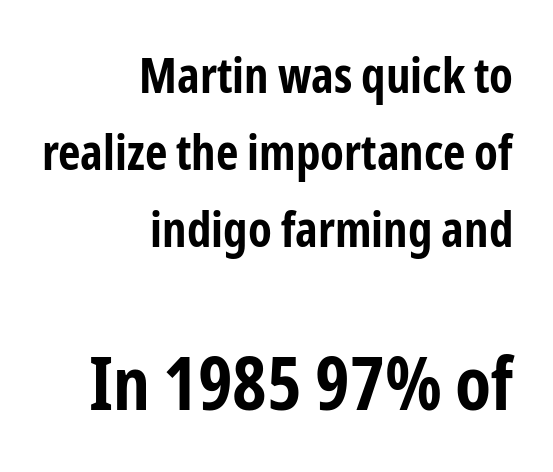
The image shows 74 px bold, condensed sans-serif type, upright; set right-aligned, normal line spacing (1.57x), normal letter spacing, not underlined; the second (bottom) block is 1.51x larger; low stroke contrast and a medium x-height.
